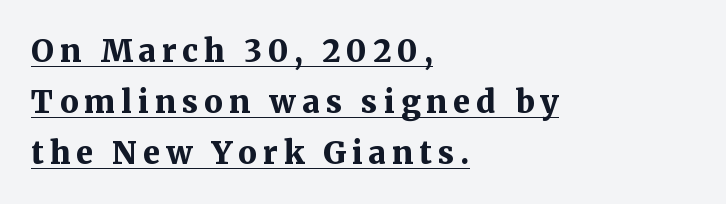
In designer terms, the underline attribute is active on this setting. Nope, not italic — everything's standing straight. This sample has the flowing, uneven cadence of proportional lettering. Old-style or modern, the face here clearly has serifs.
